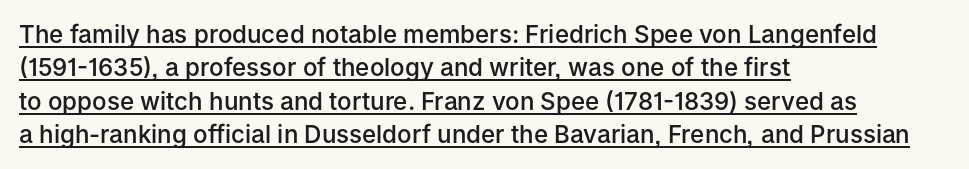
Rendered with straight, roman letterforms. Which margin do the lines hug? The left one — the right edge is uneven. Typesetter's note: demi weight, one step under bold. The leading is moderate, giving the passage an even texture. Honestly, the letter spacing is just normal — you wouldn't notice it.
